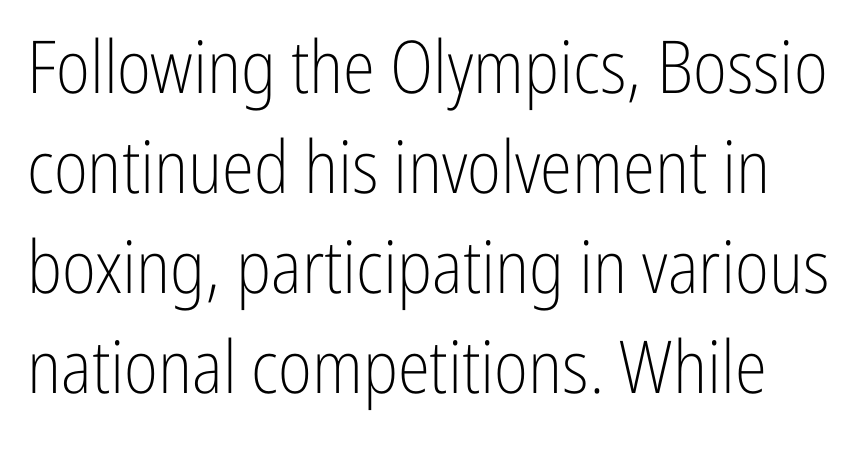
The letters look calm and open, with moderate or lighter stems. One glance says typical: line gaps are just what's usual. The font family rendered here belongs to the sans-serif group. Plain, unruled lines of type. Ascenders rise straight up at ninety degrees. Spacing verdict: proportional, widths tailored to each character.
